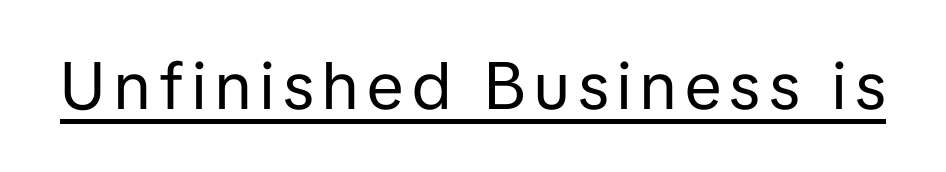
The image shows 67 px regular-weight sans-serif type, upright; set underlined; low stroke contrast and a medium x-height.
